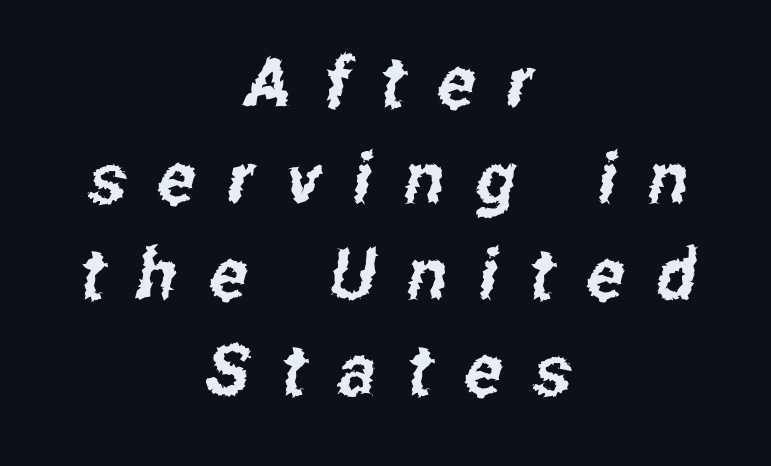
Q: Is the typeface a serif or a sans-serif typeface? A: Sans-serif.
Q: Is the text underlined? A: No.
Q: How is the paragraph aligned? A: Centered.
Q: Is the spacing between letters normal or unusually wide? A: Unusually wide.
Q: Is the spacing between lines tight, normal or loose? A: Normal.
Q: Width (condensed, normal, or wide)? A: Condensed.
Q: Stroke contrast? A: Low.
Q: x-height? A: Medium.
Q: Monospaced? A: No.
